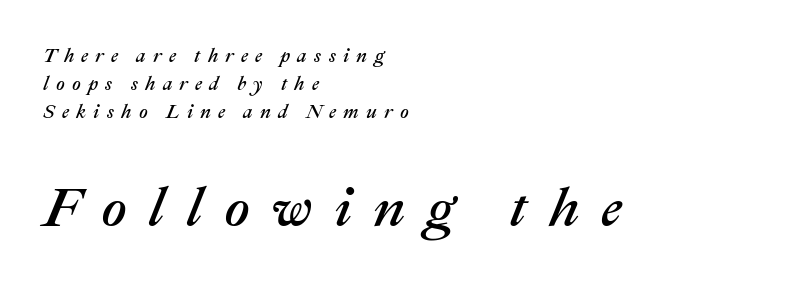
{"italic": "yes", "lean": "right", "slant_degrees": 22, "width": "normal", "stroke_contrast": "medium", "x_height": "medium", "monospaced": "no", "underline": "no", "align": "left", "line_spacing": "normal", "line_spacing_ratio": 1.48, "letter_spacing": "wide", "letter_spacing_em": 0.38, "larger_block": "second", "size_ratio": 2.95, "glyph_px": 56}
